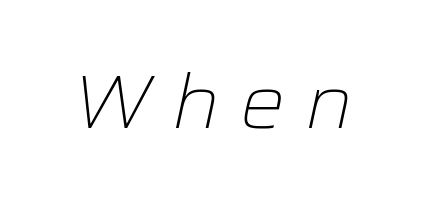
The image shows 75 px light type, italic (leaning right); set unusually wide letter spacing (+0.26 em), not underlined; low stroke contrast and a medium x-height.
